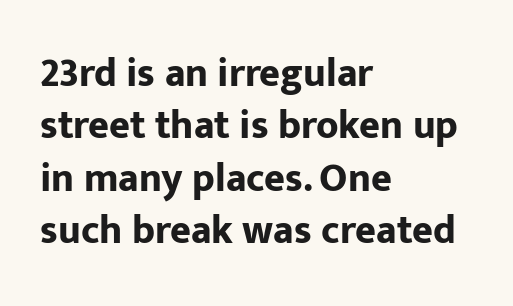
The image shows 40 px bold sans-serif type, upright; set left-aligned, normal line spacing (1.31x), normal letter spacing, not underlined; low stroke contrast and a medium x-height.
